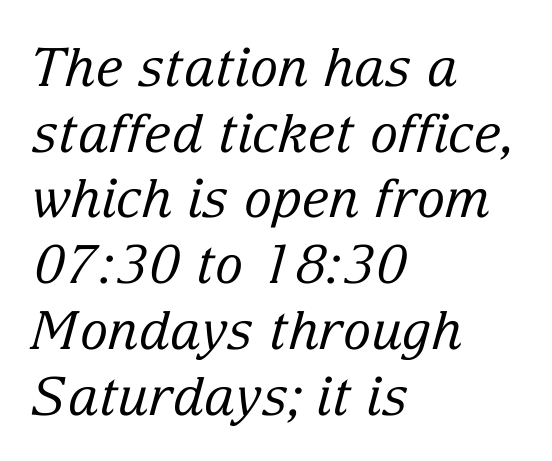
Weight class: somewhere from thin through regular. Each row of text sits above clean, open space. Alignment: flush left. The letters sit at their default tracking, neither squeezed nor spread. Think of a printed novel: that variable character pitch is what you see here. Check where the strokes stop: tiny serifs finish them off.
